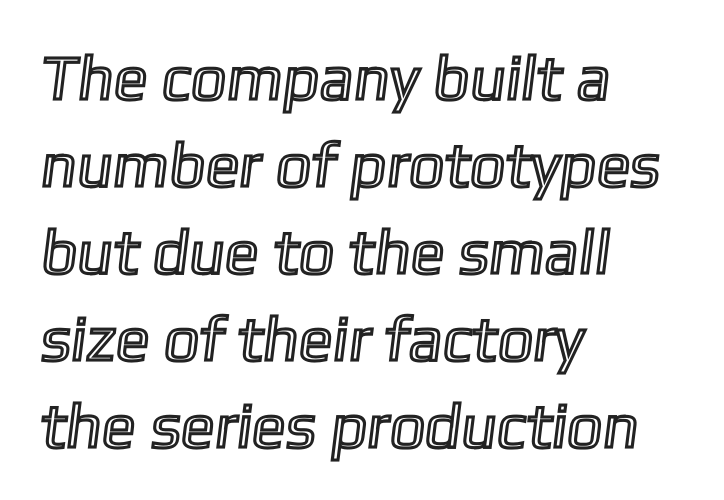
The face used here is rendered with its standard letterfit. A typesetter would call this proportional, since set widths differ per character. Just letters on the line, the space beneath them empty. Horizontal alignment here is leftward, the default for most running prose. Does the leading feel generous? No, just average.
